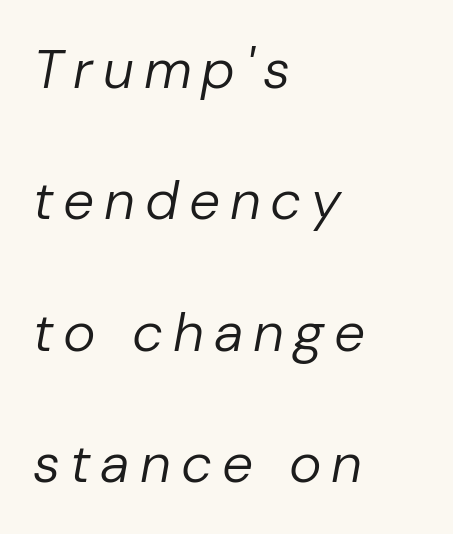
The image shows 55 px regular-weight type, italic (leaning right); set left-aligned, loose line spacing (2.39x), not underlined; low stroke contrast and a medium x-height.
